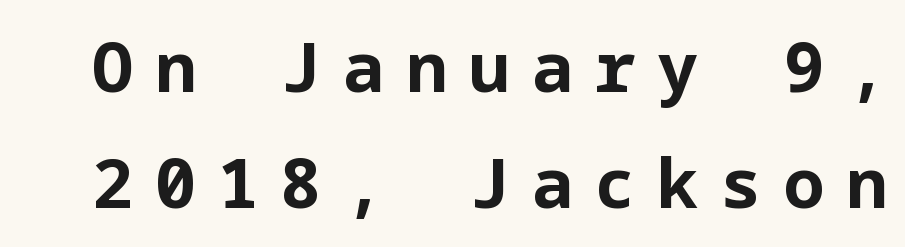
Q: Is the text bold? A: Yes.
Q: Is the text italic (slanted)? A: No, it is upright.
Q: Is the typeface a serif or a sans-serif typeface? A: Sans-serif.
Q: Is the text underlined? A: No.
Q: Is the spacing between letters normal or unusually wide? A: Unusually wide.
Q: Is the spacing between lines tight, normal or loose? A: Normal.
Q: Width (condensed, normal, or wide)? A: Normal.
Q: Stroke contrast? A: Low.
Q: x-height? A: Medium.
